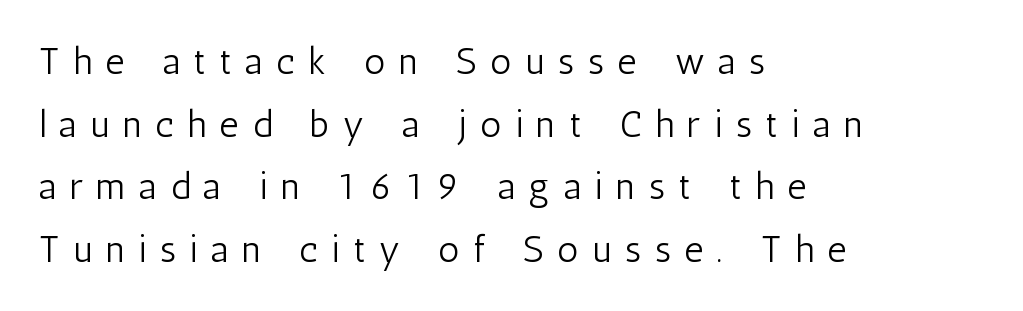
Q: Is the text bold? A: No.
Q: Is the text italic (slanted)? A: No, it is upright.
Q: Is the typeface a serif or a sans-serif typeface? A: Sans-serif.
Q: Is the text underlined? A: No.
Q: How is the paragraph aligned? A: Left-aligned.
Q: Is the spacing between letters normal or unusually wide? A: Unusually wide.
Q: Is the spacing between lines tight, normal or loose? A: Normal.
Q: Width (condensed, normal, or wide)? A: Condensed.
Q: Stroke contrast? A: Low.
Q: x-height? A: Medium.
Q: Monospaced? A: No.
